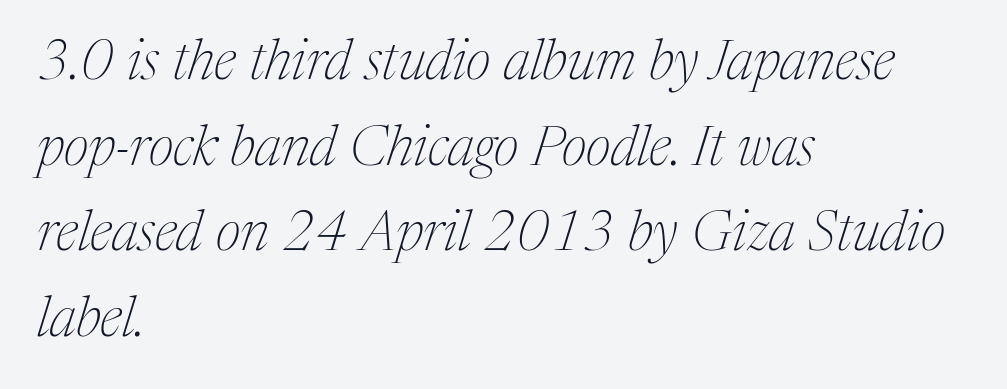
The image shows 56 px thin serif type, italic (leaning right); set left-aligned, normal line spacing (1.53x), normal letter spacing, not underlined; medium stroke contrast and a medium x-height.
